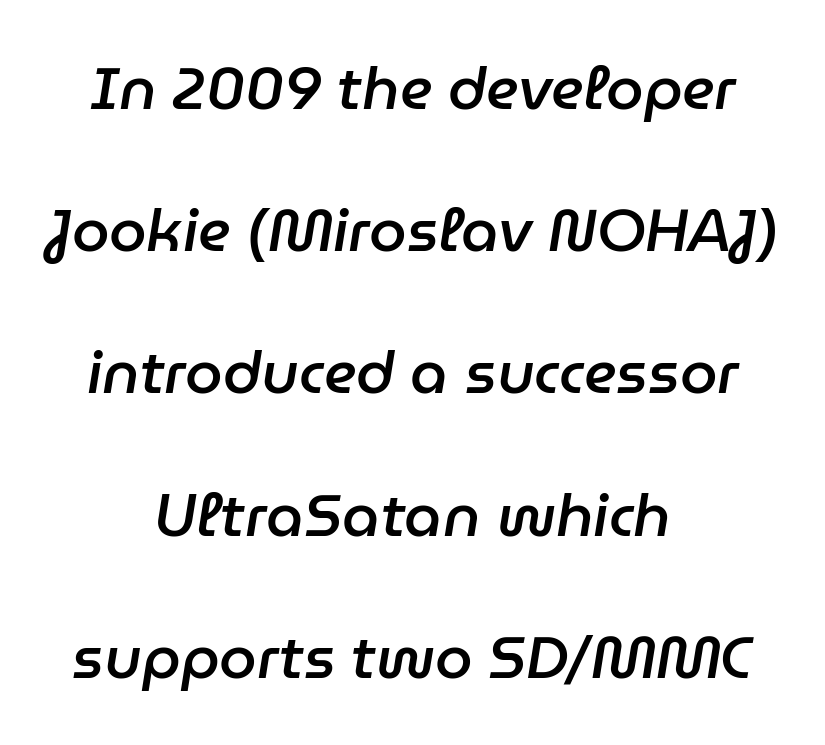
Q: Is the text bold? A: Semi-bold.
Q: Is the text italic (slanted)? A: Yes, it leans right by about 9 degrees.
Q: Is the text underlined? A: No.
Q: How is the paragraph aligned? A: Centered.
Q: Is the spacing between letters normal or unusually wide? A: Normal.
Q: Is the spacing between lines tight, normal or loose? A: Loose.
Q: Width (condensed, normal, or wide)? A: Normal.
Q: Stroke contrast? A: Low.
Q: x-height? A: Medium.
Q: Monospaced? A: No.
